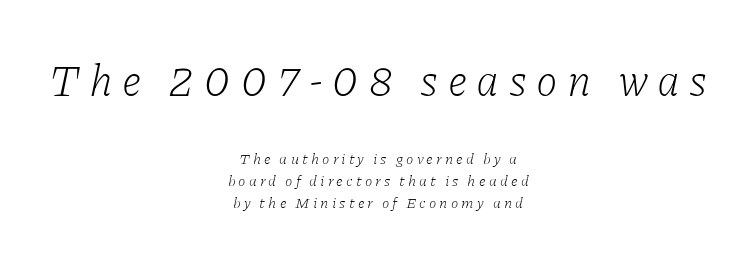
{"serif": "yes", "italic": "yes", "lean": "right", "slant_degrees": 11, "bold": "no", "weight": "light", "width": "normal", "stroke_contrast": "low", "x_height": "medium", "monospaced": "no", "underline": "no", "align": "center", "line_spacing": "normal", "line_spacing_ratio": 1.47, "letter_spacing": "wide", "letter_spacing_em": 0.21, "larger_block": "first", "size_ratio": 2.93, "glyph_px": 44}
